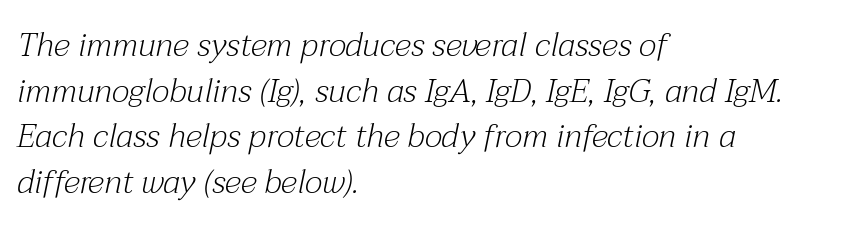
The letters look calm and open, with moderate or lighter stems. Is this a fixed-width face? No — the glyphs have proportional, varying widths. Is there much room between lines? A standard amount, neither cramped nor airy. The typeface chosen for these lines features serifs.
